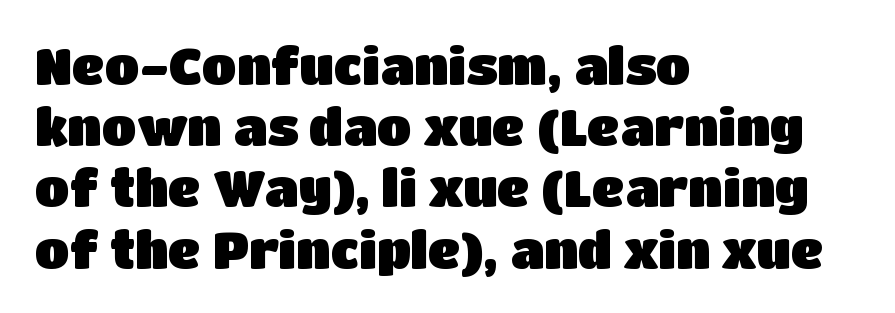
{"serif": "no", "italic": "no", "width": "normal", "stroke_contrast": "low", "x_height": "large", "monospaced": "no", "underline": "no", "align": "left", "line_spacing_ratio": 1.2, "letter_spacing": "normal", "letter_spacing_em": 0.0, "glyph_px": 51}
